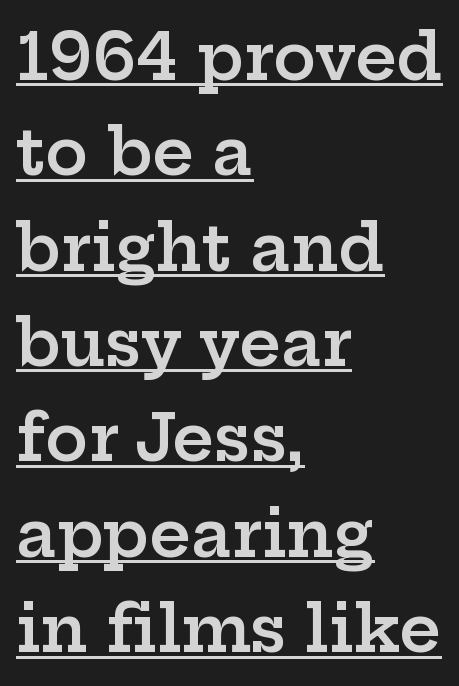
Q: Is the text bold? A: Semi-bold.
Q: Is the text italic (slanted)? A: No, it is upright.
Q: Is the typeface a serif or a sans-serif typeface? A: Serif.
Q: Is the text underlined? A: Yes.
Q: How is the paragraph aligned? A: Left-aligned.
Q: Is the spacing between letters normal or unusually wide? A: Normal.
Q: Is the spacing between lines tight, normal or loose? A: Normal.
Q: Width (condensed, normal, or wide)? A: Wide.
Q: Stroke contrast? A: Low.
Q: x-height? A: Medium.
Q: Monospaced? A: No.
